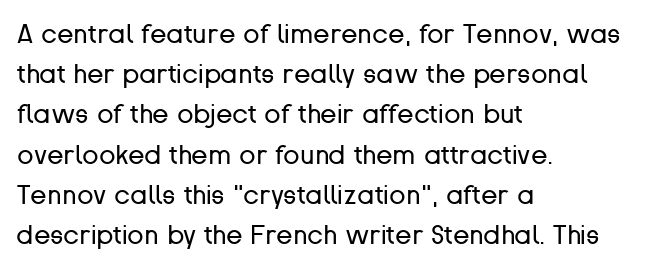
The paragraph shown leans on its left margin. Has an underline been added? It has not. The font's upright variant was chosen for this text. The cut favours lightness, reaching ordinary text weight at its darkest.
